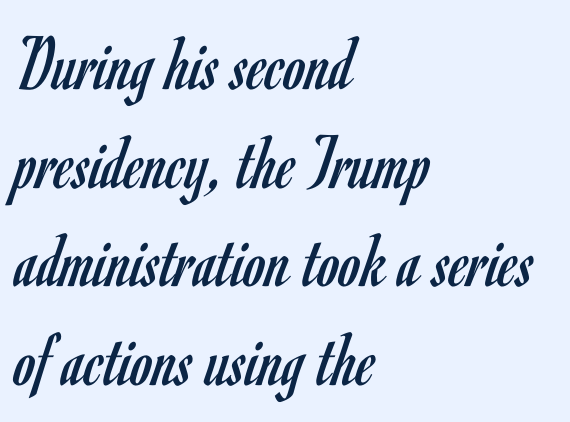
The image shows 79 px regular-weight, condensed sans-serif type; set left-aligned, normal line spacing (1.25x), normal letter spacing, not underlined; low stroke contrast and a small x-height.
